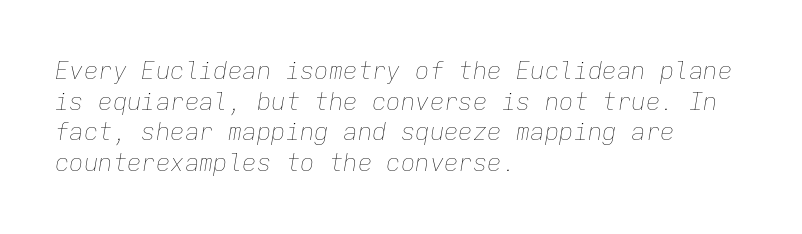
Q: Is the text bold? A: No.
Q: Is the text italic (slanted)? A: Yes, it leans right by about 9 degrees.
Q: Is the text underlined? A: No.
Q: How is the paragraph aligned? A: Left-aligned.
Q: Is the spacing between letters normal or unusually wide? A: Normal.
Q: Is the spacing between lines tight, normal or loose? A: Normal.
